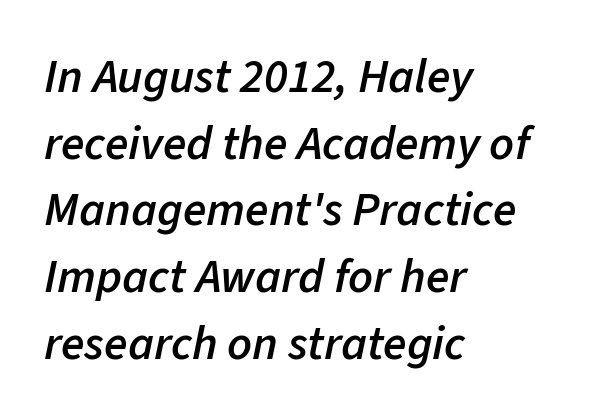
The image shows 48 px semibold type, italic (leaning right); set left-aligned, normal line spacing (1.39x), normal letter spacing, not underlined; low stroke contrast and a medium x-height.
